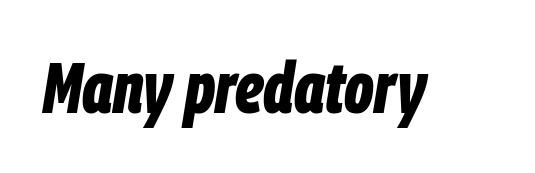
Plenty of ink on the page — the face is bold. Short note: letters normally spaced. The glyphs are unaccompanied by any horizontal stroke below them. This sample has the flowing, uneven cadence of proportional lettering. Slant detected: the letters are inclined.
